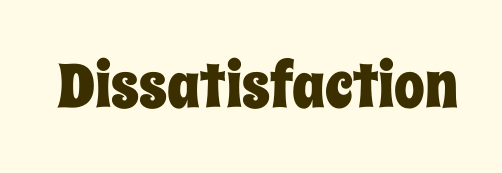
Q: Is the text italic (slanted)? A: No, it is upright.
Q: Is the text underlined? A: No.
Q: Is the spacing between letters normal or unusually wide? A: Normal.
Q: Width (condensed, normal, or wide)? A: Condensed.
Q: Stroke contrast? A: Low.
Q: x-height? A: Large.
Q: Monospaced? A: No.
